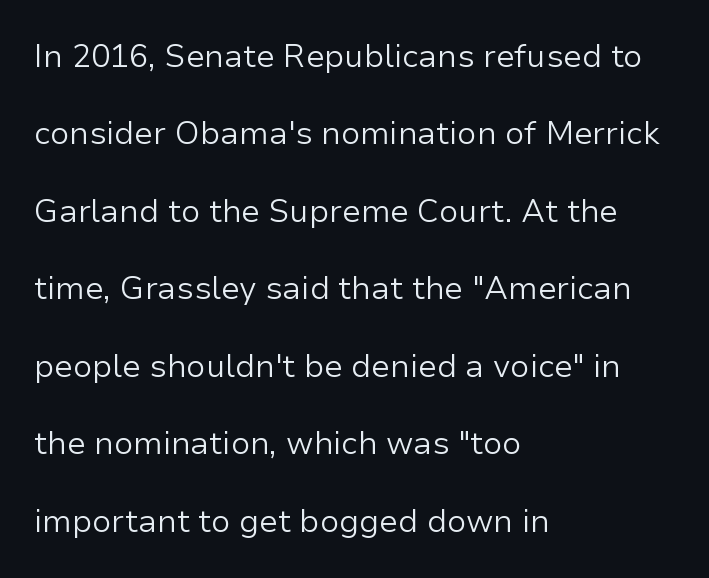
The image shows 32 px light sans-serif type, upright; set left-aligned, loose line spacing (2.42x), normal letter spacing, not underlined; low stroke contrast and a medium x-height.
